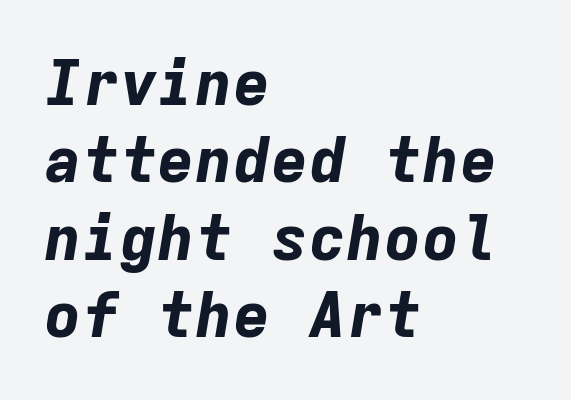
A typesetter would mark this as italic. Plain, unruled lines of type. You could count columns in this text — the font is strictly monospaced. The passage shown has conventional tracking throughout.
